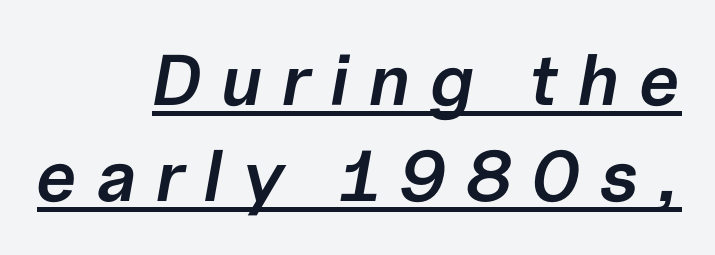
The image shows 72 px semibold type, italic (leaning right); set right-aligned, normal line spacing (1.33x), unusually wide letter spacing (+0.27 em), underlined; low stroke contrast and a medium x-height.
